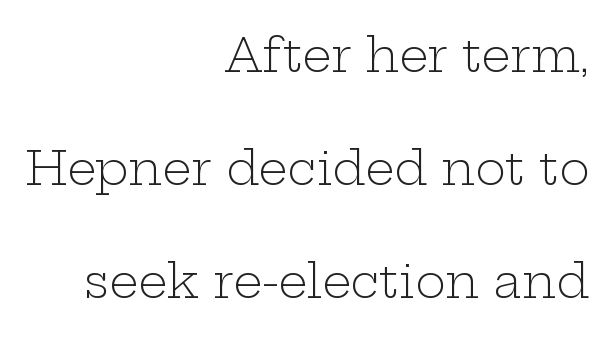
The image shows 46 px light, wide serif type, upright; set right-aligned, loose line spacing (2.46x), normal letter spacing, not underlined; low stroke contrast and a medium x-height.
